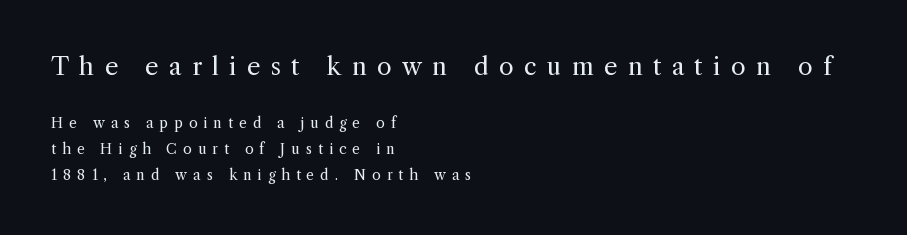
The image shows 24 px text type, upright; set left-aligned, line spacing 1.84x, unusually wide letter spacing (+0.43 em), not underlined; the first (top) block is 1.71x larger.
